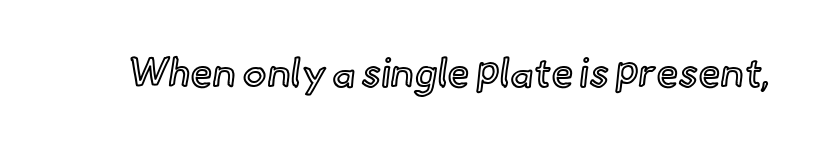
Beneath every word, the page is bare. Does extra space separate the letters? No, they use regular spacing. Proportional: the letters do not fall into vertical columns.
